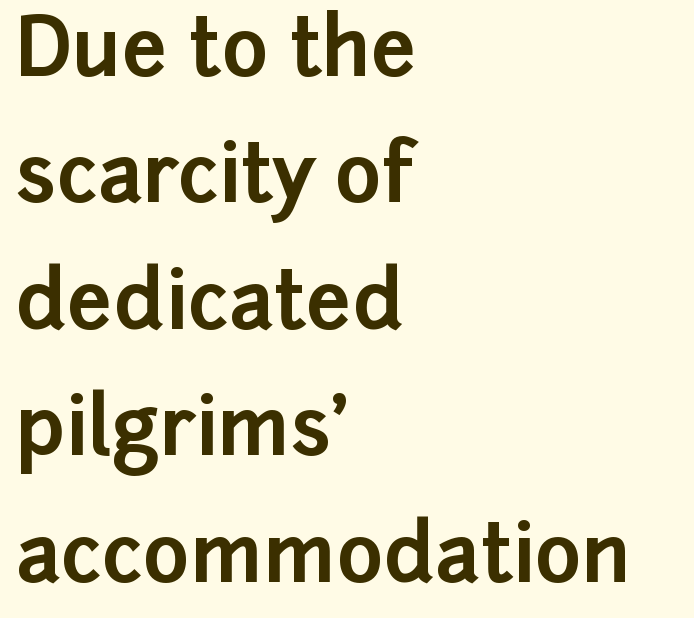
Q: Is the text bold? A: Yes.
Q: Is the text italic (slanted)? A: No, it is upright.
Q: Is the typeface a serif or a sans-serif typeface? A: Sans-serif.
Q: Is the text underlined? A: No.
Q: How is the paragraph aligned? A: Left-aligned.
Q: Is the spacing between letters normal or unusually wide? A: Normal.
Q: Is the spacing between lines tight, normal or loose? A: Normal.
Q: Width (condensed, normal, or wide)? A: Normal.
Q: Stroke contrast? A: Low.
Q: x-height? A: Medium.
Q: Monospaced? A: No.
